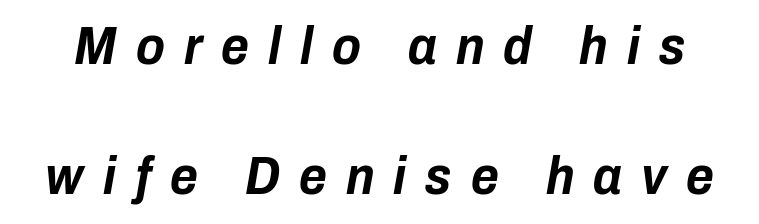
The strip under each line holds only bare page. Is this a fixed-width face? No — the glyphs have proportional, varying widths. In terms of leading, this rendering errs on the spacious side. Set as a true bold cut, around the 700 mark. You can tell it's italic because the verticals aren't actually vertical.
